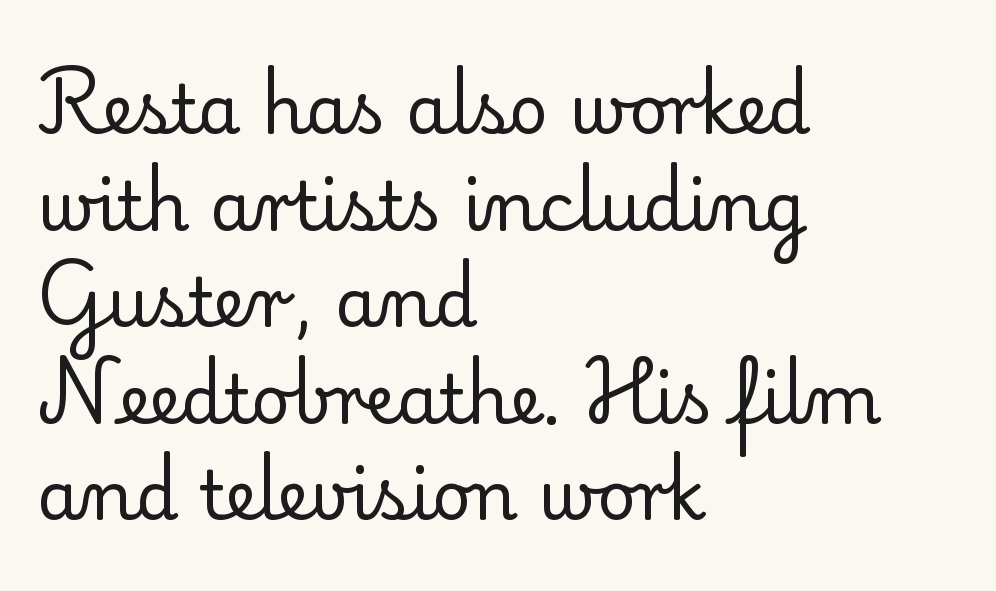
The image shows 68 px regular-weight serif type, upright; set left-aligned, normal line spacing (1.42x), normal letter spacing, not underlined; low stroke contrast and a small x-height.
